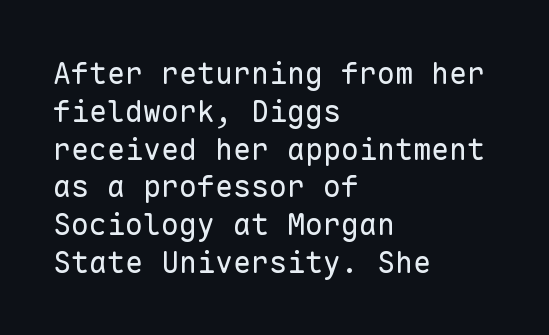
Q: Is the text bold? A: No.
Q: Is the text italic (slanted)? A: No, it is upright.
Q: Is the typeface a serif or a sans-serif typeface? A: Sans-serif.
Q: Is the text underlined? A: No.
Q: How is the paragraph aligned? A: Left-aligned.
Q: Is the spacing between letters normal or unusually wide? A: Normal.
Q: Is the spacing between lines tight, normal or loose? A: Normal.
Q: Width (condensed, normal, or wide)? A: Normal.
Q: Stroke contrast? A: Low.
Q: x-height? A: Medium.
Q: Monospaced? A: Yes.
